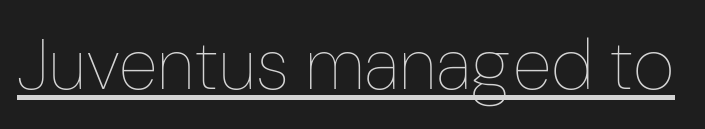
When letters stand straight like this, we call the style roman or upright. A typographer would call this underscored text. Is this a fixed-width face? No — the glyphs have proportional, varying widths. The face used here is rendered with its standard letterfit. Heft: none added — not bold.
